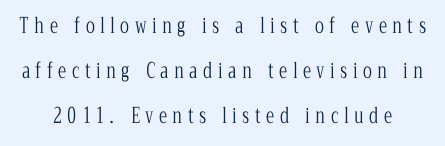
Think standard paragraph weight, or any step lighter than that. The typography opts for an upright posture over an oblique one. Horizontal bands of white between lines are thick stripes. Honestly, the letter spacing is so wide it's the main thing you notice.
